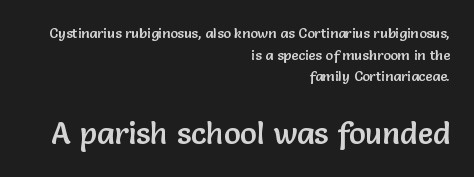
Type without underlining. A roman cut, with each character standing at attention. A student would notice the bottom passage is typeset larger than what precedes it. Default kerning and tracking; the words read as compact shapes. Think of a printed novel: that variable character pitch is what you see here.
